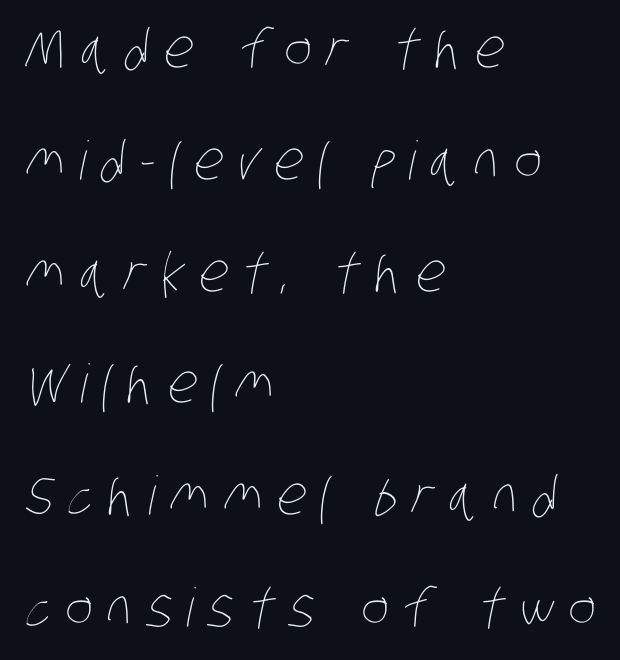
The image shows 53 px thin, condensed type; set left-aligned, loose line spacing (2.11x), unusually wide letter spacing (+0.27 em), not underlined; low stroke contrast and a large x-height.
